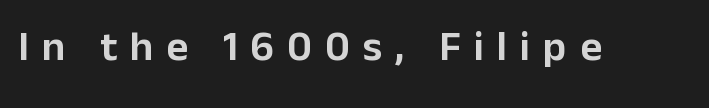
The image shows 42 px sans-serif type, upright; set unusually wide letter spacing (+0.31 em), not underlined; low stroke contrast and a medium x-height.
